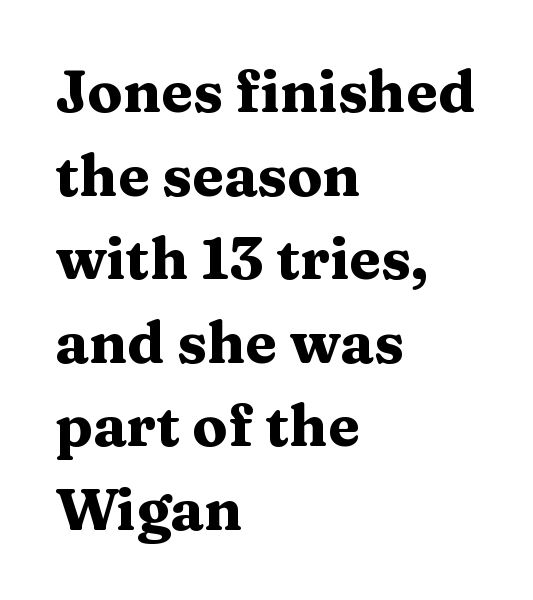
The image shows 58 px heavy, wide serif type, upright; set left-aligned, normal line spacing (1.44x), normal letter spacing, not underlined; medium stroke contrast and a medium x-height.
